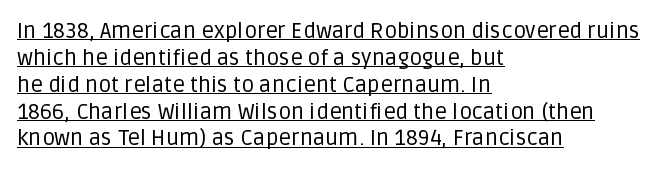
{"italic": "no", "bold": "no", "underline": "yes", "align": "left", "line_spacing_ratio": 1.22, "letter_spacing": "normal", "letter_spacing_em": 0.0, "glyph_px": 22}
